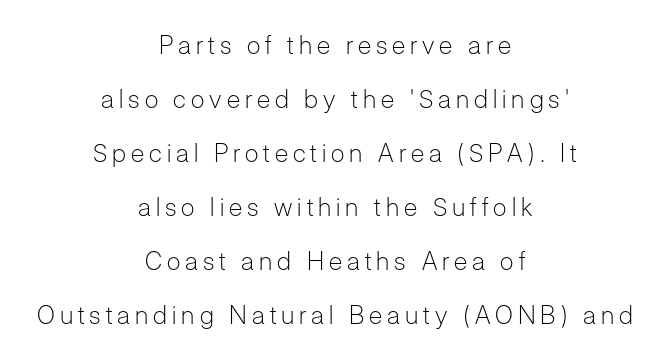
Q: Is the text bold? A: No.
Q: Is the text italic (slanted)? A: No, it is upright.
Q: Is the text underlined? A: No.
Q: How is the paragraph aligned? A: Centered.
Q: Is the spacing between letters normal or unusually wide? A: Unusually wide.
Q: Is the spacing between lines tight, normal or loose? A: Loose.
